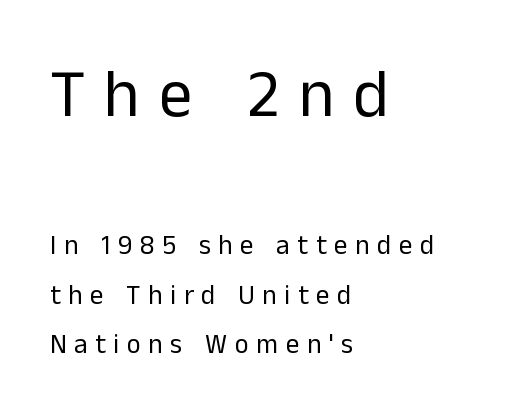
The image shows 67 px regular-weight sans-serif type, upright; set left-aligned, line spacing 1.84x, unusually wide letter spacing (+0.28 em), not underlined; the first (top) block is 2.48x larger; low stroke contrast and a medium x-height.
